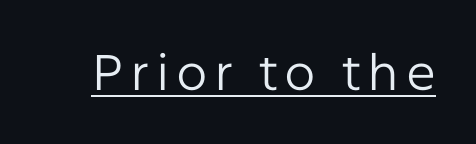
Q: Is the text bold? A: No.
Q: Is the text italic (slanted)? A: No, it is upright.
Q: Is the typeface a serif or a sans-serif typeface? A: Sans-serif.
Q: Is the text underlined? A: Yes.
Q: Width (condensed, normal, or wide)? A: Normal.
Q: Stroke contrast? A: Low.
Q: x-height? A: Medium.
Q: Monospaced? A: No.
